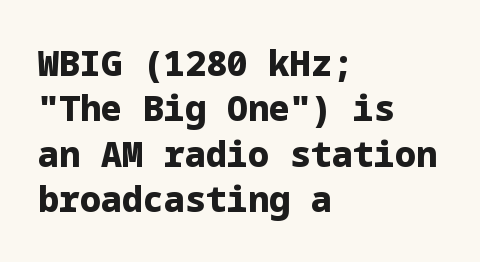
The image shows 35 px heavy sans-serif type, upright; set left-aligned, normal line spacing (1.3x), normal letter spacing, not underlined; low stroke contrast and a medium x-height.
